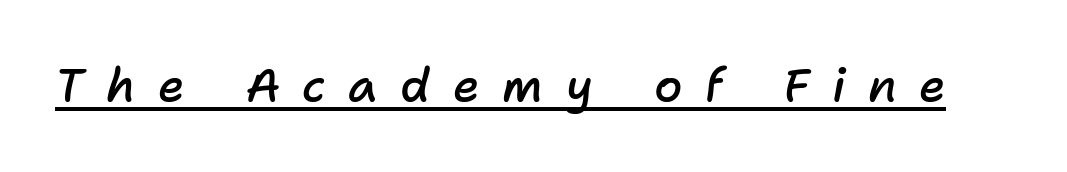
{"italic": "yes", "lean": "right", "slant_degrees": 11, "bold": "semi", "weight": "semibold", "width": "normal", "stroke_contrast": "low", "x_height": "medium", "monospaced": "no", "underline": "yes", "letter_spacing": "wide", "letter_spacing_em": 0.49, "glyph_px": 46}
